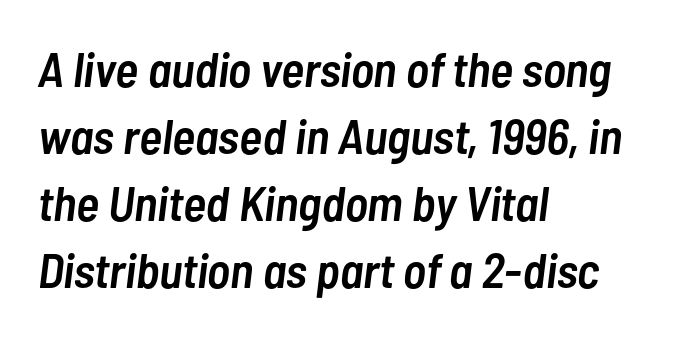
The type is set solid horizontally, with unmodified tracking. Regular leading. These lines were composed using italics. Just letters on the line, the space beneath them empty. You could not count columns in this text — the font is proportionally spaced. Weight check: semibold — heavier than regular, not quite bold.
